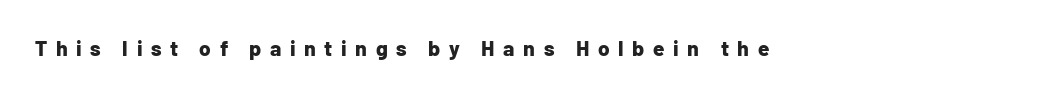
Q: Is the text bold? A: Yes.
Q: Is the text italic (slanted)? A: No, it is upright.
Q: Is the text underlined? A: No.
Q: Is the spacing between letters normal or unusually wide? A: Unusually wide.
